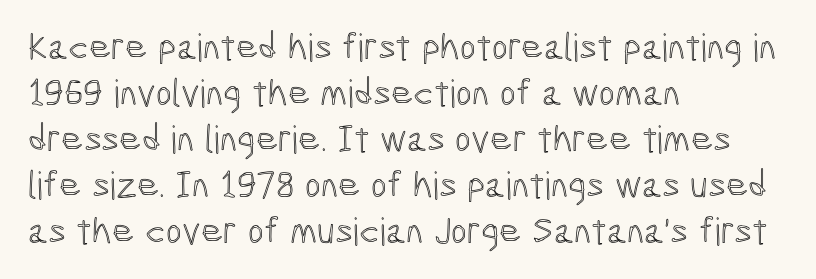
Students, note that the glyphs here touch the page at normal intervals. Spacing verdict: proportional, widths tailored to each character. Casual observation: everything's shoved over to the left. Has an underline been added? It has not.
